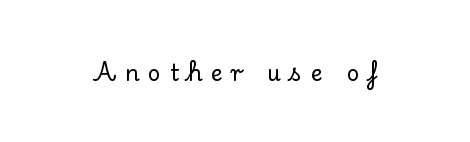
{"italic": "no", "underline": "no", "letter_spacing": "wide", "letter_spacing_em": 0.4, "glyph_px": 22}
